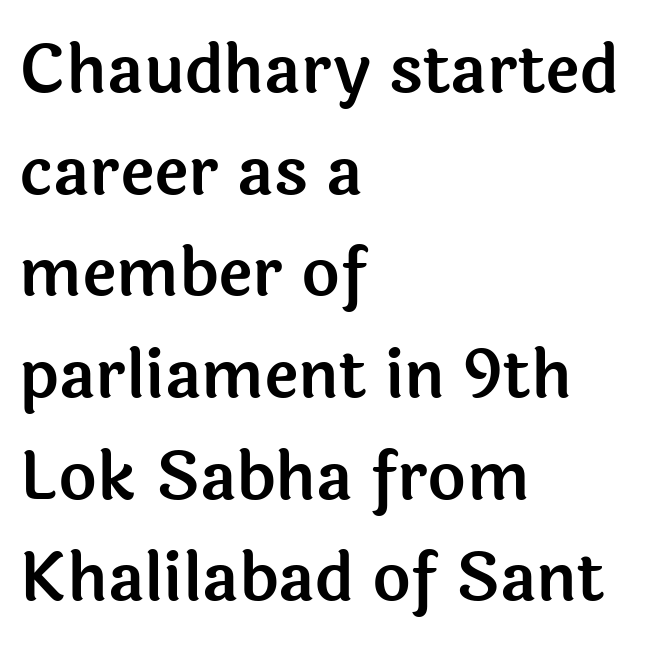
The image shows 66 px sans-serif type, upright; set left-aligned, normal line spacing (1.54x), normal letter spacing, not underlined; a medium x-height.
